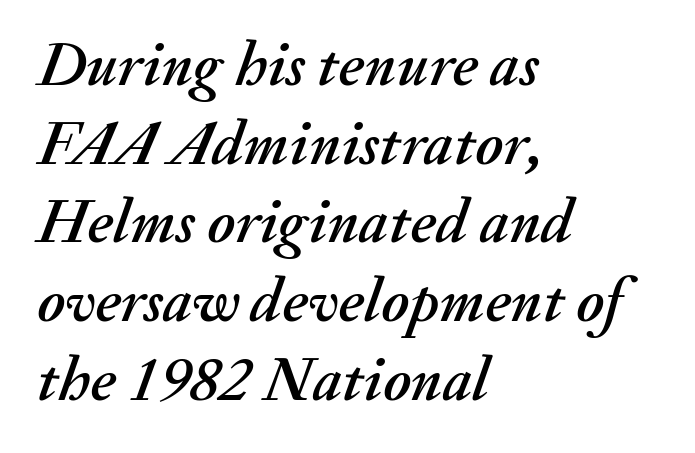
{"italic": "yes", "lean": "right", "slant_degrees": 20, "width": "normal", "stroke_contrast": "medium", "x_height": "small", "monospaced": "no", "underline": "no", "align": "left", "line_spacing": "normal", "line_spacing_ratio": 1.25, "letter_spacing": "normal", "letter_spacing_em": 0.0, "glyph_px": 63}
